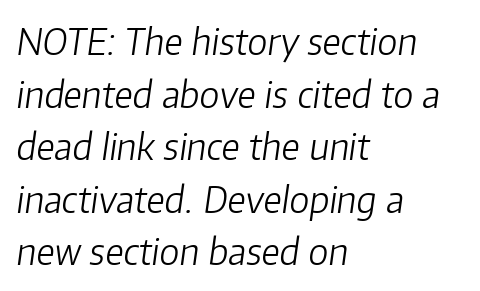
{"italic": "yes", "lean": "right", "slant_degrees": 8, "bold": "no", "weight": "light", "width": "normal", "stroke_contrast": "low", "x_height": "medium", "monospaced": "no", "underline": "no", "align": "left", "line_spacing": "normal", "line_spacing_ratio": 1.46, "letter_spacing": "normal", "letter_spacing_em": 0.0, "glyph_px": 36}
